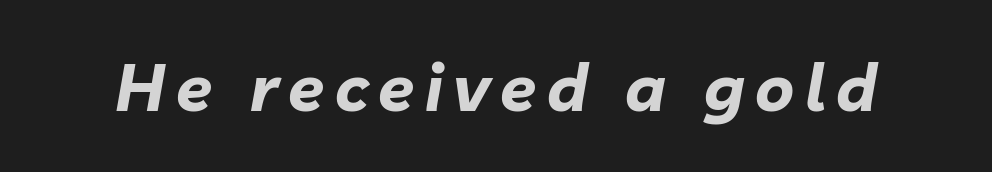
Q: Is the text bold? A: Yes.
Q: Is the text italic (slanted)? A: Yes, it leans right by about 10 degrees.
Q: Is the text underlined? A: No.
Q: Width (condensed, normal, or wide)? A: Normal.
Q: Stroke contrast? A: Low.
Q: x-height? A: Medium.
Q: Monospaced? A: No.
